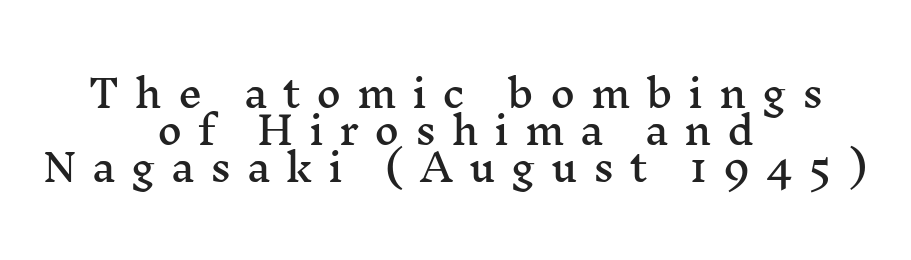
Casual observation: everything's sitting right in the middle. Any mark beneath the type? The region is blank. Think of a printed novel: that variable character pitch is what you see here. A typesetter would call this leading minimal, almost set solid.
